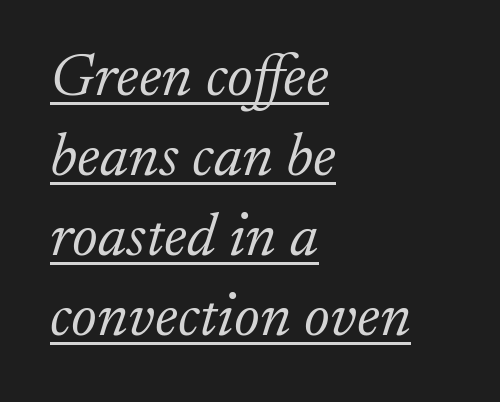
There's an unmistakable incline to the writing here. The letters advance in unequal steps, a hallmark of proportional type. Check the space under the baseline: a stroke is drawn there. Caption: standard tracking, unaltered.
